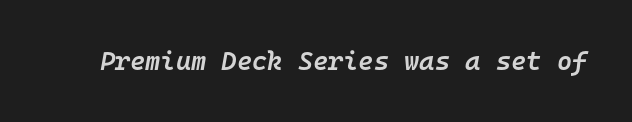
{"italic": "yes", "lean": "right", "slant_degrees": 10, "bold": "semi", "underline": "no", "letter_spacing": "normal", "letter_spacing_em": 0.0, "glyph_px": 26}
